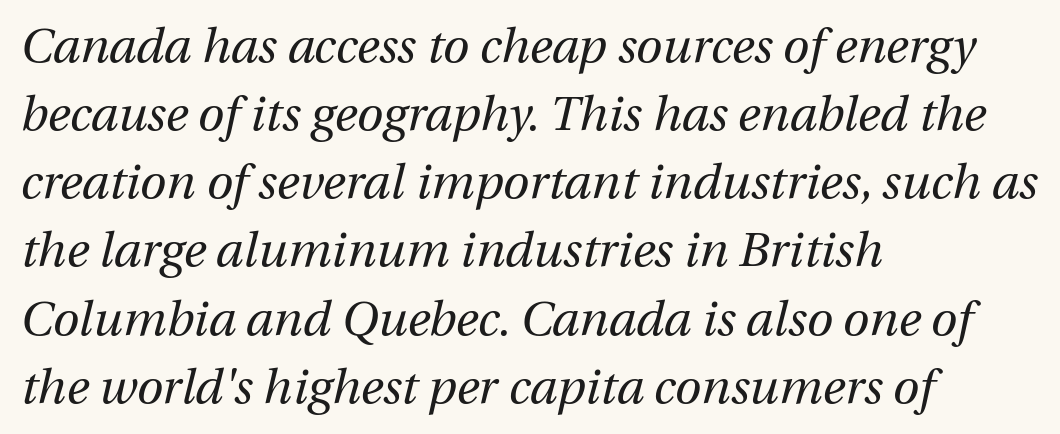
{"italic": "yes", "lean": "right", "slant_degrees": 12, "bold": "no", "weight": "regular", "width": "normal", "stroke_contrast": "medium", "x_height": "medium", "monospaced": "no", "underline": "no", "align": "left", "line_spacing": "normal", "line_spacing_ratio": 1.42, "letter_spacing": "normal", "letter_spacing_em": 0.0, "glyph_px": 48}
